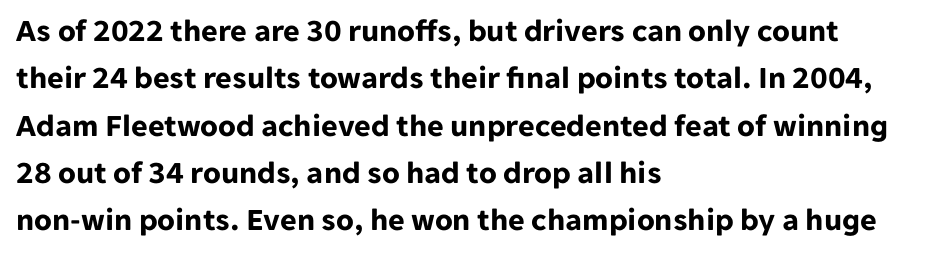
{"serif": "no", "italic": "no", "bold": "yes", "weight": "bold", "width": "normal", "stroke_contrast": "low", "x_height": "medium", "monospaced": "no", "underline": "no", "align": "left", "line_spacing": "normal", "line_spacing_ratio": 1.48, "letter_spacing": "normal", "letter_spacing_em": 0.0, "glyph_px": 32}
